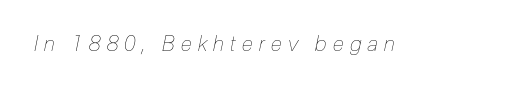
Q: Is the text bold? A: No.
Q: Is the text italic (slanted)? A: Yes, it leans right by about 12 degrees.
Q: Is the text underlined? A: No.
Q: Is the spacing between letters normal or unusually wide? A: Unusually wide.
